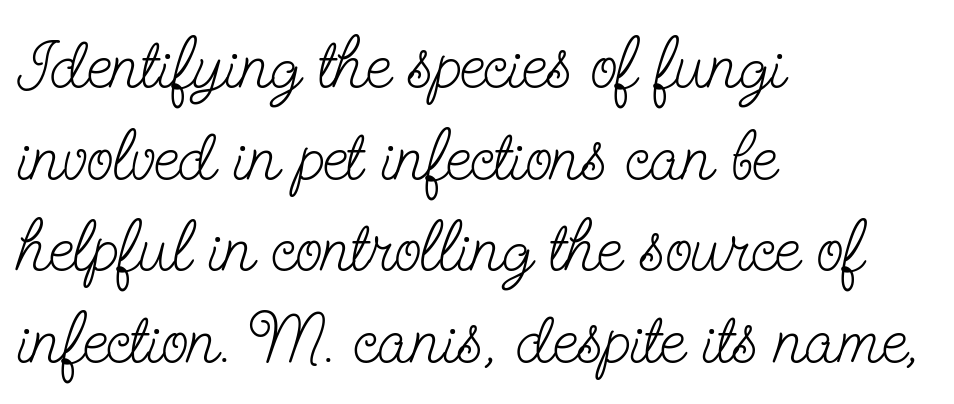
Q: Is the text bold? A: No.
Q: Is the text italic (slanted)? A: Yes.
Q: Is the typeface a serif or a sans-serif typeface? A: Serif.
Q: Is the text underlined? A: No.
Q: How is the paragraph aligned? A: Left-aligned.
Q: Is the spacing between letters normal or unusually wide? A: Normal.
Q: Is the spacing between lines tight, normal or loose? A: Normal.
Q: Width (condensed, normal, or wide)? A: Condensed.
Q: Stroke contrast? A: Low.
Q: x-height? A: Small.
Q: Monospaced? A: No.
